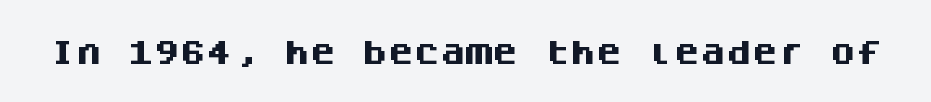
{"italic": "no", "bold": "yes", "underline": "no", "letter_spacing": "normal", "letter_spacing_em": 0.0, "glyph_px": 26}
